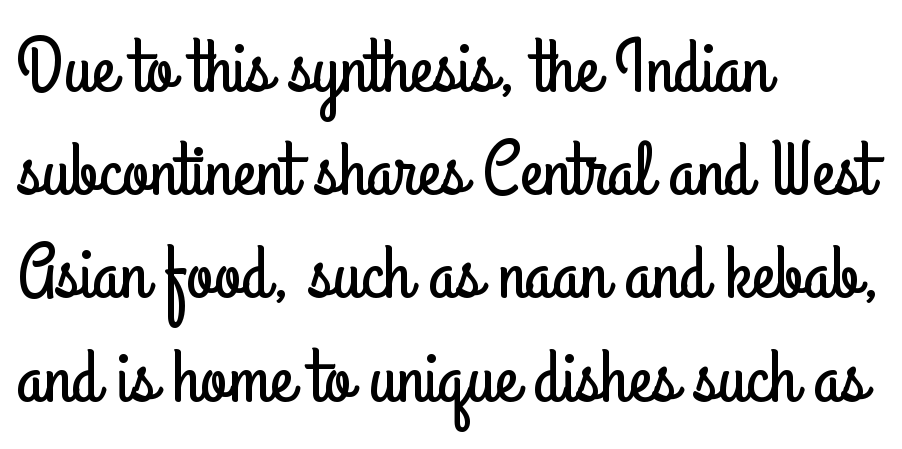
{"serif": "no", "width": "condensed", "stroke_contrast": "low", "x_height": "small", "monospaced": "no", "underline": "no", "align": "left", "line_spacing": "normal", "line_spacing_ratio": 1.34, "letter_spacing": "normal", "letter_spacing_em": 0.0, "glyph_px": 77}
